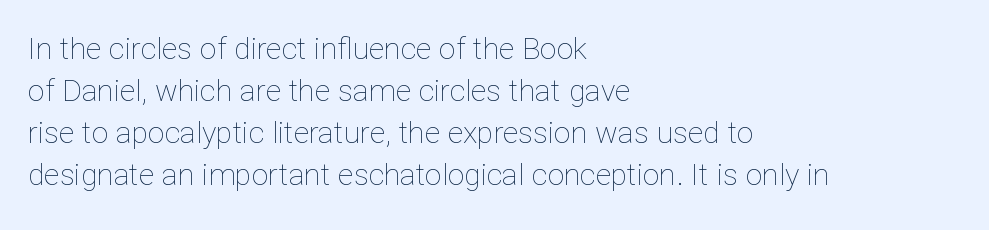
The image shows 30 px thin type, upright; set left-aligned, normal line spacing (1.4x), normal letter spacing, not underlined; low stroke contrast and a medium x-height.
